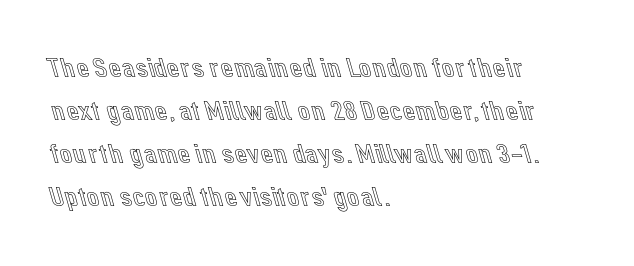
The image shows 28 px text type; set left-aligned, normal line spacing (1.53x), normal letter spacing, not underlined; a medium x-height.
